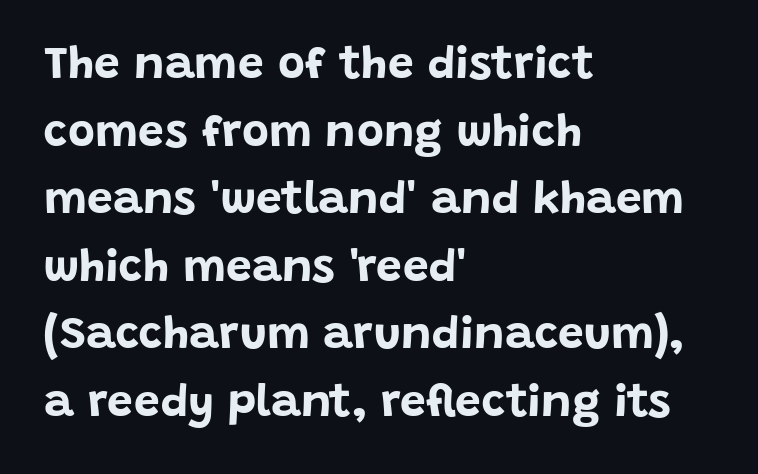
The image shows 46 px bold sans-serif type, upright; set left-aligned, normal line spacing (1.47x), normal letter spacing, not underlined; low stroke contrast and a large x-height.
